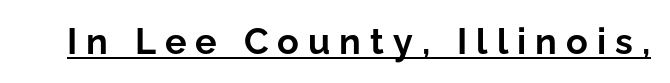
The image shows 36 px bold sans-serif type, upright; set unusually wide letter spacing (+0.25 em), underlined; low stroke contrast and a medium x-height.
